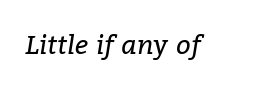
Bare-footed words on every line. Default kerning and tracking; the words read as compact shapes. Heaviness? Minimal to ordinary, like unemphasized prose. It's the slanting kind of type.
